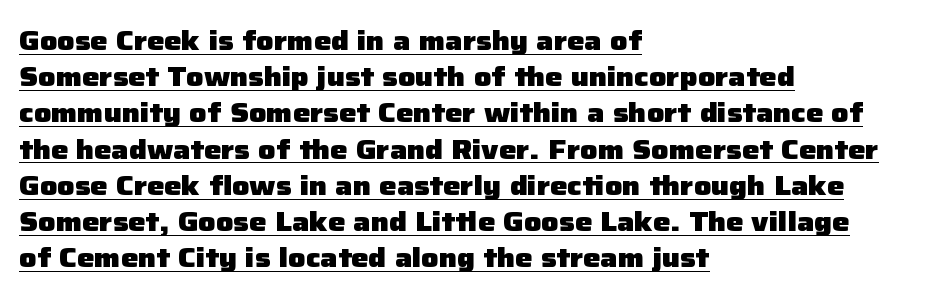
Q: Is the text bold? A: Yes.
Q: Is the text italic (slanted)? A: No, it is upright.
Q: Is the text underlined? A: Yes.
Q: How is the paragraph aligned? A: Left-aligned.
Q: Is the spacing between letters normal or unusually wide? A: Normal.
Q: Is the spacing between lines tight, normal or loose? A: Normal.
